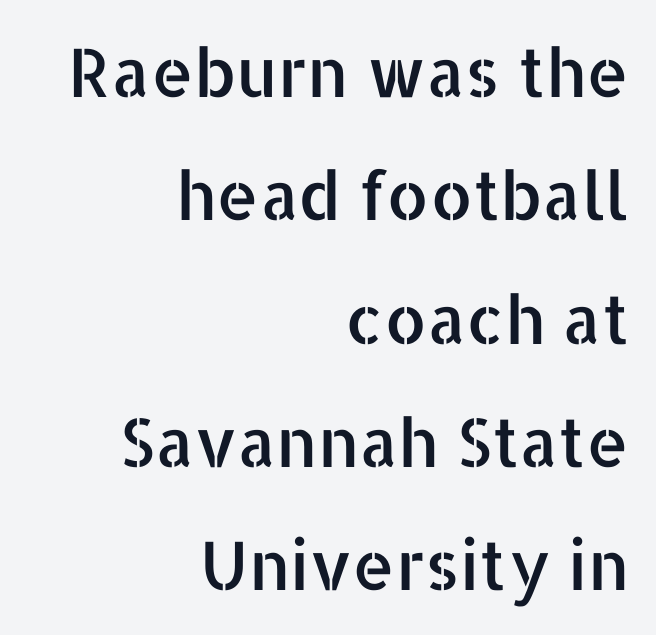
The image shows 67 px sans-serif type, upright; set right-aligned, line spacing 1.84x, normal letter spacing, not underlined; low stroke contrast and a medium x-height.
